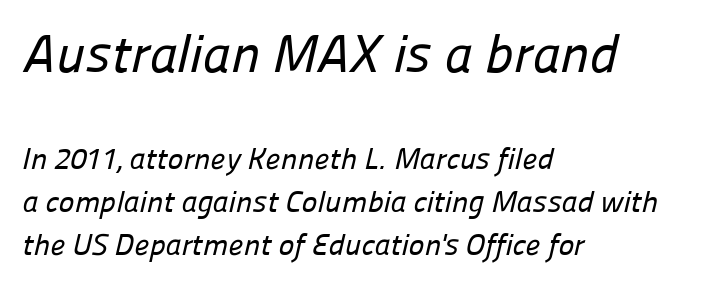
Q: Is the typeface a serif or a sans-serif typeface? A: Sans-serif.
Q: Is the text underlined? A: No.
Q: How is the paragraph aligned? A: Left-aligned.
Q: Is the spacing between letters normal or unusually wide? A: Normal.
Q: Is the spacing between lines tight, normal or loose? A: Normal.
Q: Which block of text is set in a larger size, the first (top) or the second (bottom)? A: The first (top) one.
Q: Width (condensed, normal, or wide)? A: Normal.
Q: Stroke contrast? A: Low.
Q: x-height? A: Medium.
Q: Monospaced? A: No.
